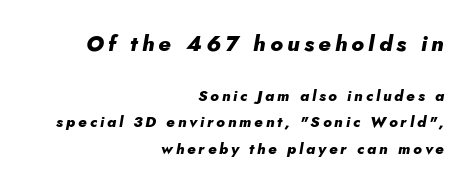
The image shows 22 px bold type, italic (leaning right); set right-aligned, line spacing 1.77x, not underlined; the first (top) block is 1.47x larger.
